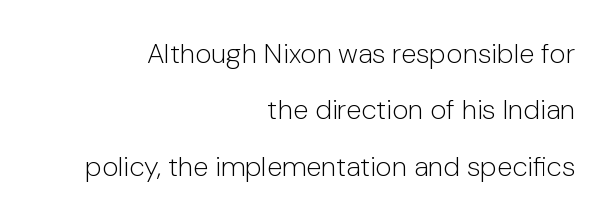
The image shows 28 px light sans-serif type, upright; set right-aligned, loose line spacing (2.01x), normal letter spacing, not underlined; low stroke contrast and a medium x-height.
